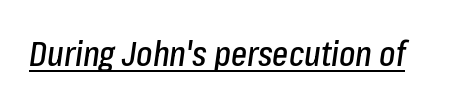
{"italic": "yes", "lean": "right", "slant_degrees": 8, "width": "condensed", "stroke_contrast": "low", "x_height": "medium", "monospaced": "no", "underline": "yes", "letter_spacing": "normal", "letter_spacing_em": 0.0, "glyph_px": 34}
